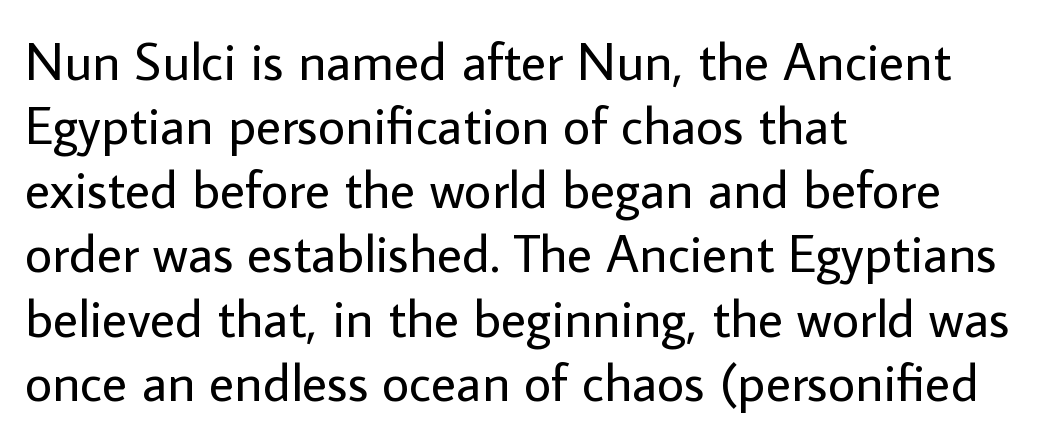
Q: Is the text bold? A: No.
Q: Is the text italic (slanted)? A: No, it is upright.
Q: Is the typeface a serif or a sans-serif typeface? A: Sans-serif.
Q: Is the text underlined? A: No.
Q: How is the paragraph aligned? A: Left-aligned.
Q: Is the spacing between letters normal or unusually wide? A: Normal.
Q: Width (condensed, normal, or wide)? A: Normal.
Q: Stroke contrast? A: Low.
Q: x-height? A: Medium.
Q: Monospaced? A: No.
